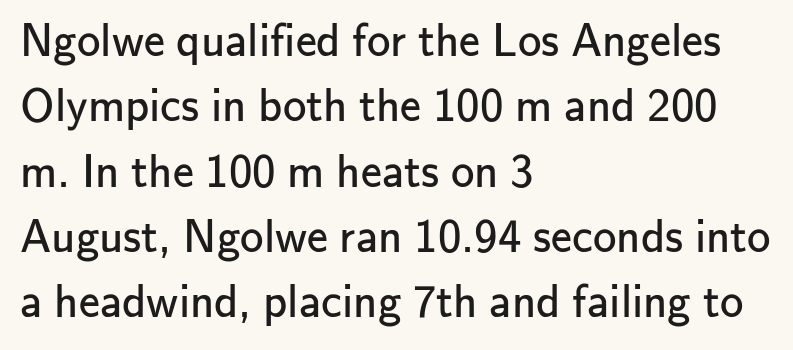
Nothing sits at the stroke ends, so this counts as sans-serif. Regarding leading, the lines here are spaced in the standard way. The lines are quadded left. Do the letters lean? They stand straight. Is the type heavy? It reads as light-to-regular instead. This sample has the flowing, uneven cadence of proportional lettering.
